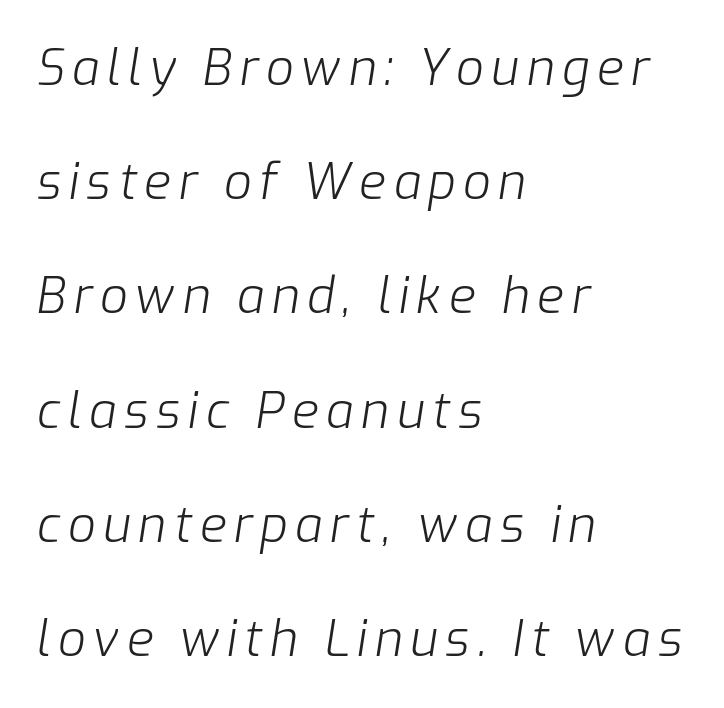
The image shows 49 px light type, italic (leaning right); set left-aligned, loose line spacing (2.33x), not underlined; low stroke contrast and a medium x-height.
